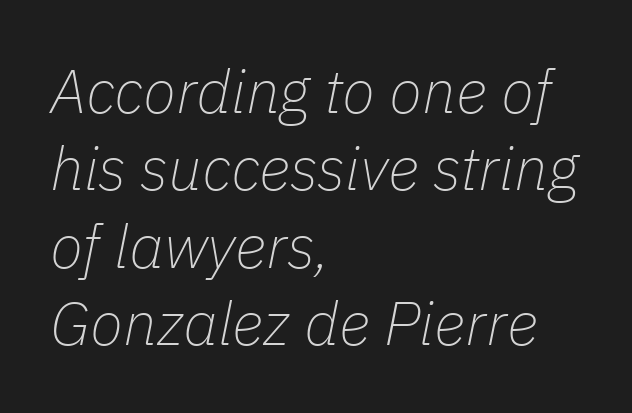
{"italic": "yes", "lean": "right", "slant_degrees": 11, "bold": "no", "weight": "thin", "width": "normal", "stroke_contrast": "low", "x_height": "medium", "monospaced": "no", "underline": "no", "align": "left", "line_spacing": "normal", "line_spacing_ratio": 1.27, "letter_spacing": "normal", "letter_spacing_em": 0.0, "glyph_px": 61}
